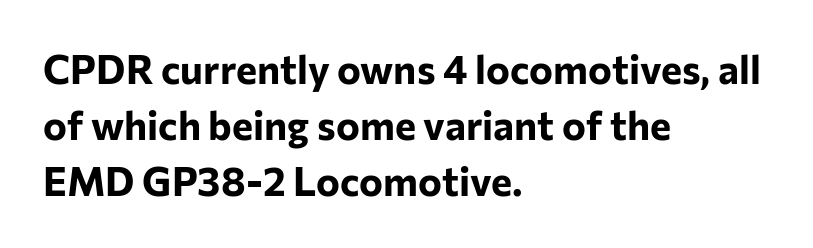
{"serif": "no", "italic": "no", "bold": "yes", "weight": "bold", "width": "normal", "stroke_contrast": "low", "x_height": "medium", "monospaced": "no", "underline": "no", "align": "left", "line_spacing": "normal", "line_spacing_ratio": 1.4, "letter_spacing": "normal", "letter_spacing_em": 0.0, "glyph_px": 40}
